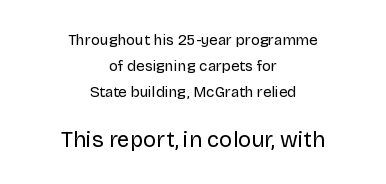
The font is comparable to plain body text, perhaps lighter. These lines are centered, leaving both edges ragged. The font's upright variant was chosen for this text. Nobody drew a line under any word here. Small over large — that's the arrangement of the two blocks here.
